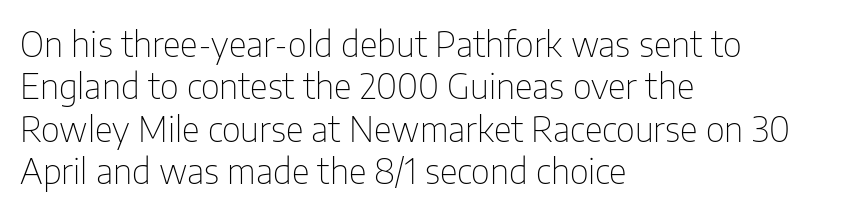
{"serif": "no", "italic": "no", "bold": "no", "weight": "thin", "width": "condensed", "stroke_contrast": "low", "x_height": "medium", "monospaced": "no", "underline": "no", "align": "left", "line_spacing_ratio": 1.21, "letter_spacing": "normal", "letter_spacing_em": 0.0, "glyph_px": 35}
